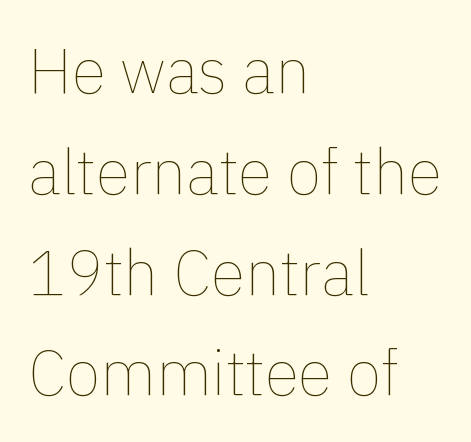
Q: Is the text bold? A: No.
Q: Is the text italic (slanted)? A: No, it is upright.
Q: Is the text underlined? A: No.
Q: How is the paragraph aligned? A: Left-aligned.
Q: Is the spacing between letters normal or unusually wide? A: Normal.
Q: Is the spacing between lines tight, normal or loose? A: Normal.
Q: Width (condensed, normal, or wide)? A: Normal.
Q: x-height? A: Medium.
Q: Monospaced? A: No.
